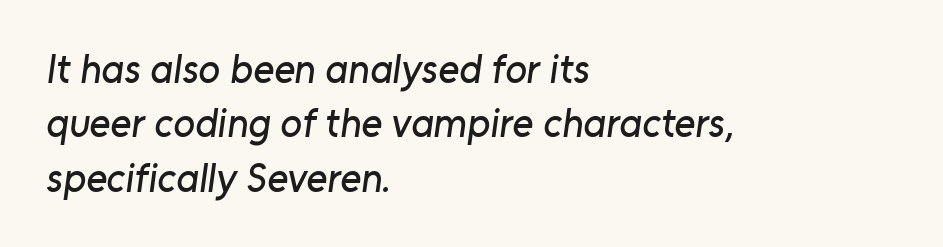
Q: Is the typeface a serif or a sans-serif typeface? A: Sans-serif.
Q: Is the text underlined? A: No.
Q: How is the paragraph aligned? A: Left-aligned.
Q: Is the spacing between letters normal or unusually wide? A: Normal.
Q: Is the spacing between lines tight, normal or loose? A: Normal.
Q: Width (condensed, normal, or wide)? A: Normal.
Q: Stroke contrast? A: Low.
Q: x-height? A: Medium.
Q: Monospaced? A: No.
